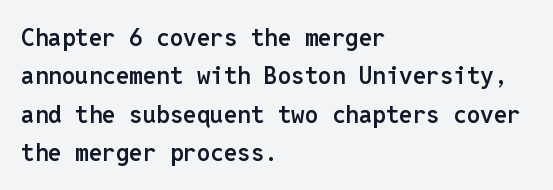
{"italic": "no", "bold": "semi", "underline": "no", "align": "left", "line_spacing": "normal", "line_spacing_ratio": 1.6, "letter_spacing": "normal", "letter_spacing_em": 0.0, "glyph_px": 24}
